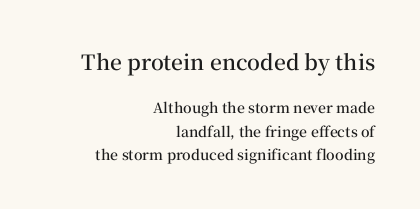
These lines were composed using upright roman letters. The line texture is even and compact thanks to regular tracking. Does the bottom block carry the larger type? No, the top block does. Words float on clear page, feet unadorned. Regular leading.
